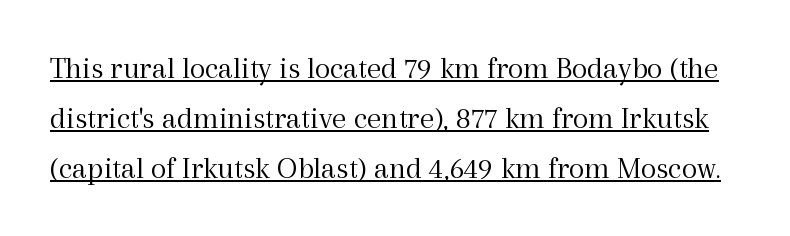
Q: Is the text bold? A: No.
Q: Is the text italic (slanted)? A: No, it is upright.
Q: Is the typeface a serif or a sans-serif typeface? A: Serif.
Q: Is the text underlined? A: Yes.
Q: Is the spacing between letters normal or unusually wide? A: Normal.
Q: Is the spacing between lines tight, normal or loose? A: Normal.
Q: Width (condensed, normal, or wide)? A: Normal.
Q: x-height? A: Medium.
Q: Monospaced? A: No.
